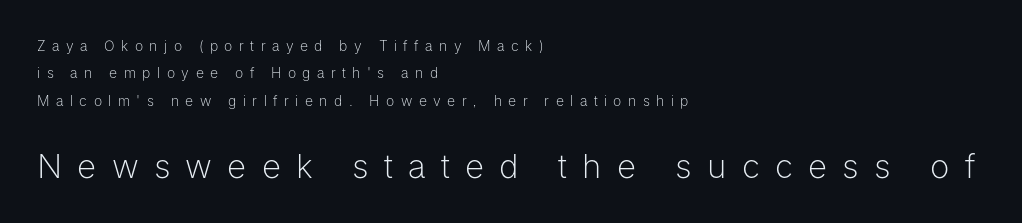
Q: Is the text bold? A: No.
Q: Is the text italic (slanted)? A: No, it is upright.
Q: Is the typeface a serif or a sans-serif typeface? A: Sans-serif.
Q: Is the text underlined? A: No.
Q: How is the paragraph aligned? A: Left-aligned.
Q: Is the spacing between letters normal or unusually wide? A: Unusually wide.
Q: Is the spacing between lines tight, normal or loose? A: Loose.
Q: Which block of text is set in a larger size, the first (top) or the second (bottom)? A: The second (bottom) one.
Q: Width (condensed, normal, or wide)? A: Normal.
Q: Stroke contrast? A: Low.
Q: x-height? A: Medium.
Q: Monospaced? A: No.
